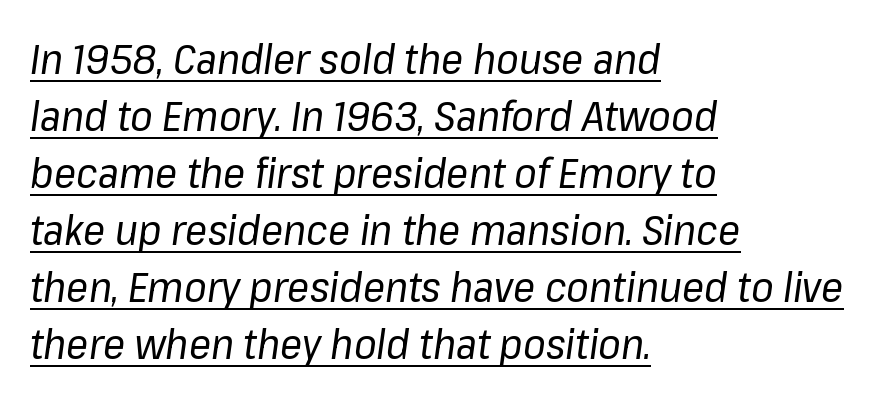
Q: Is the text bold? A: No.
Q: Is the text italic (slanted)? A: Yes, it leans right by about 8 degrees.
Q: Is the text underlined? A: Yes.
Q: How is the paragraph aligned? A: Left-aligned.
Q: Is the spacing between letters normal or unusually wide? A: Normal.
Q: Is the spacing between lines tight, normal or loose? A: Normal.
Q: Width (condensed, normal, or wide)? A: Normal.
Q: Stroke contrast? A: Low.
Q: x-height? A: Medium.
Q: Monospaced? A: No.
